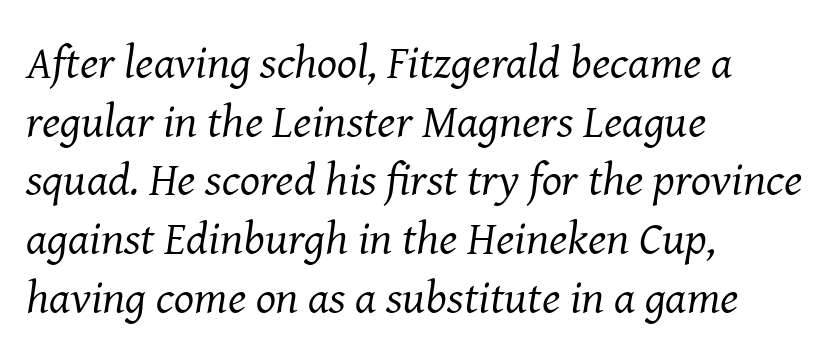
The image shows 47 px regular-weight serif type, italic (leaning right); set left-aligned, normal line spacing (1.25x), normal letter spacing, not underlined; medium stroke contrast and a medium x-height.
